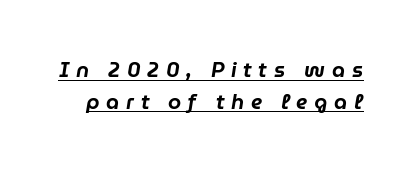
Q: Is the text italic (slanted)? A: Yes, it leans right by about 9 degrees.
Q: Is the text underlined? A: Yes.
Q: Is the spacing between letters normal or unusually wide? A: Unusually wide.
Q: Is the spacing between lines tight, normal or loose? A: Normal.
